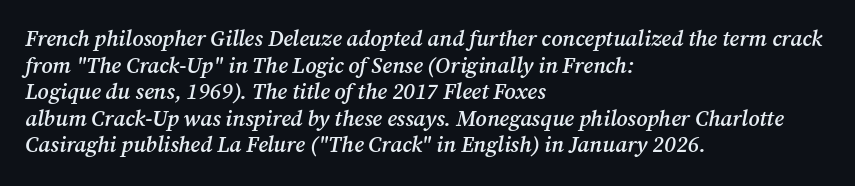
Q: Is the text bold? A: Semi-bold.
Q: Is the text italic (slanted)? A: Yes, it leans right by about 12 degrees.
Q: Is the text underlined? A: No.
Q: How is the paragraph aligned? A: Left-aligned.
Q: Is the spacing between letters normal or unusually wide? A: Normal.
